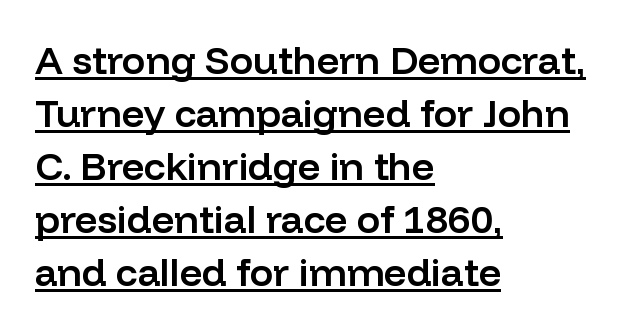
The image shows 39 px semibold sans-serif type, upright; set left-aligned, normal line spacing (1.36x), normal letter spacing, underlined; low stroke contrast and a medium x-height.
